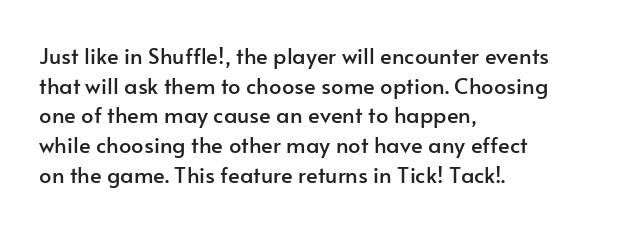
{"italic": "no", "underline": "no", "align": "left", "line_spacing": "normal", "line_spacing_ratio": 1.35, "letter_spacing": "normal", "letter_spacing_em": 0.0, "glyph_px": 22}
